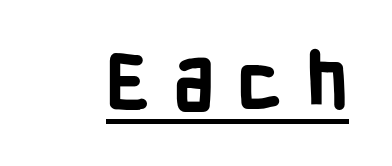
Every stem runs plumb, perpendicular to the baseline. Glance below the letters and you will spot a drawn line. Note the varied advance widths — an 'i' is clearly narrower than an 'm'. Students, note that the glyphs here are deliberately spaced far apart.
